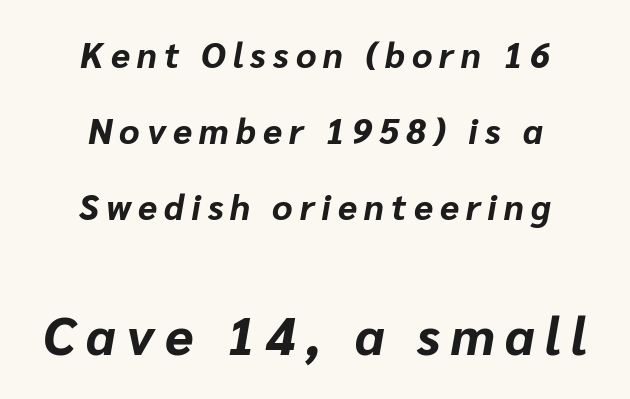
Q: Is the text bold? A: Yes.
Q: Is the text italic (slanted)? A: Yes, it leans right by about 10 degrees.
Q: Is the text underlined? A: No.
Q: How is the paragraph aligned? A: Centered.
Q: Is the spacing between letters normal or unusually wide? A: Unusually wide.
Q: Is the spacing between lines tight, normal or loose? A: Loose.
Q: Which block of text is set in a larger size, the first (top) or the second (bottom)? A: The second (bottom) one.
Q: Width (condensed, normal, or wide)? A: Normal.
Q: Stroke contrast? A: Low.
Q: x-height? A: Medium.
Q: Monospaced? A: No.
